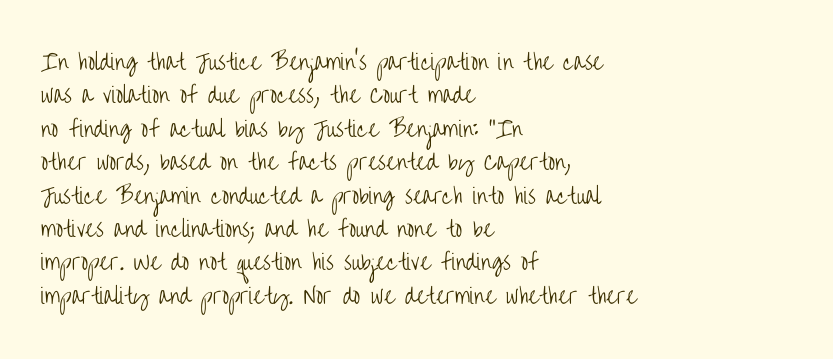
The image shows 21 px text type, upright; set left-aligned, normal line spacing (1.59x), normal letter spacing, not underlined.
